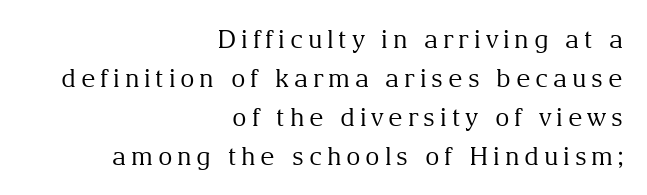
{"italic": "no", "bold": "no", "underline": "no", "align": "right", "line_spacing": "normal", "line_spacing_ratio": 1.56, "glyph_px": 25}
